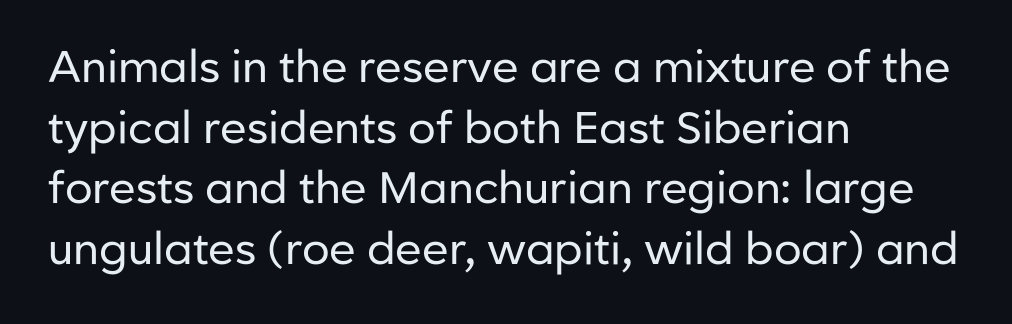
{"serif": "no", "italic": "no", "bold": "no", "weight": "regular", "width": "normal", "stroke_contrast": "low", "x_height": "medium", "monospaced": "no", "underline": "no", "align": "left", "line_spacing": "normal", "line_spacing_ratio": 1.38, "letter_spacing": "normal", "letter_spacing_em": 0.0, "glyph_px": 44}
